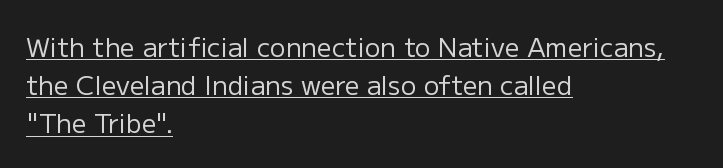
Q: Is the text bold? A: No.
Q: Is the text italic (slanted)? A: No, it is upright.
Q: Is the text underlined? A: Yes.
Q: How is the paragraph aligned? A: Left-aligned.
Q: Is the spacing between letters normal or unusually wide? A: Normal.
Q: Is the spacing between lines tight, normal or loose? A: Normal.
